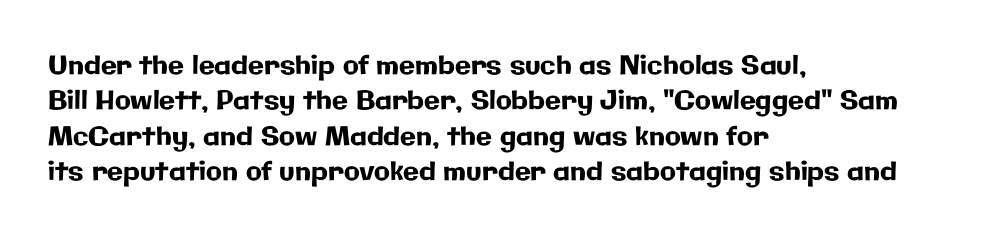
{"italic": "no", "underline": "no", "align": "left", "line_spacing": "normal", "line_spacing_ratio": 1.36, "letter_spacing": "normal", "letter_spacing_em": 0.0, "glyph_px": 26}
